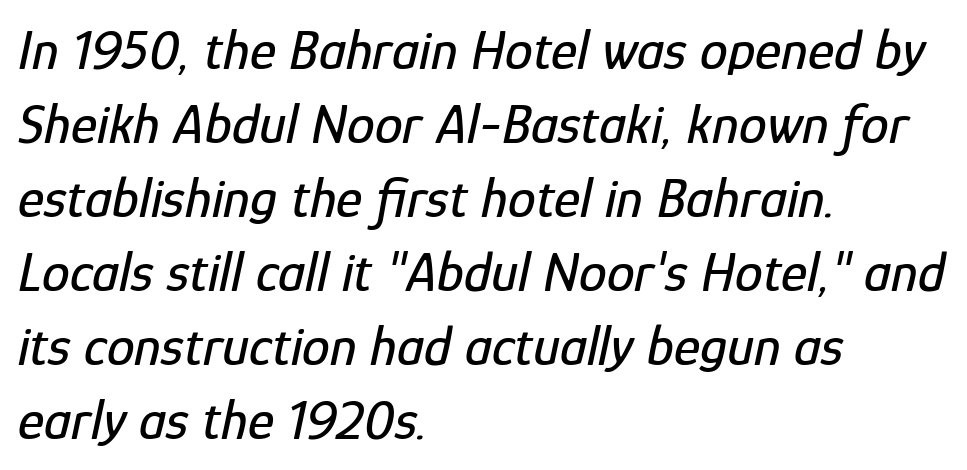
{"italic": "yes", "lean": "right", "slant_degrees": 12, "width": "condensed", "stroke_contrast": "low", "x_height": "medium", "monospaced": "no", "underline": "no", "align": "left", "line_spacing": "normal", "line_spacing_ratio": 1.32, "letter_spacing": "normal", "letter_spacing_em": 0.0, "glyph_px": 56}
